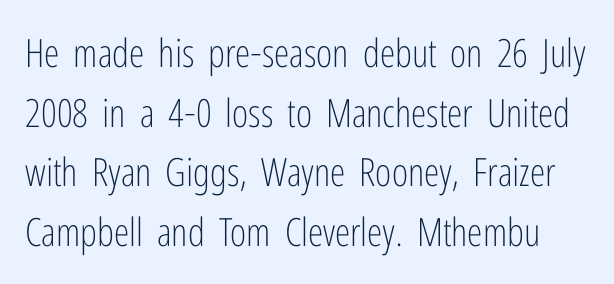
{"serif": "no", "italic": "no", "bold": "no", "weight": "light", "width": "condensed", "stroke_contrast": "low", "x_height": "medium", "monospaced": "no", "underline": "no", "line_spacing": "normal", "line_spacing_ratio": 1.53, "letter_spacing": "normal", "letter_spacing_em": 0.0, "glyph_px": 39}
